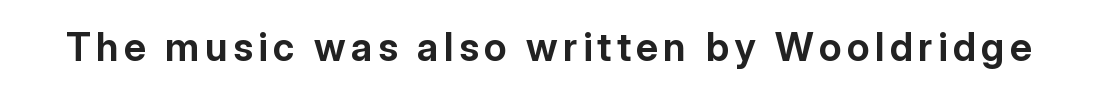
Q: Is the text bold? A: Yes.
Q: Is the text italic (slanted)? A: No, it is upright.
Q: Is the typeface a serif or a sans-serif typeface? A: Sans-serif.
Q: Is the text underlined? A: No.
Q: Width (condensed, normal, or wide)? A: Normal.
Q: Stroke contrast? A: Low.
Q: x-height? A: Medium.
Q: Monospaced? A: No.
